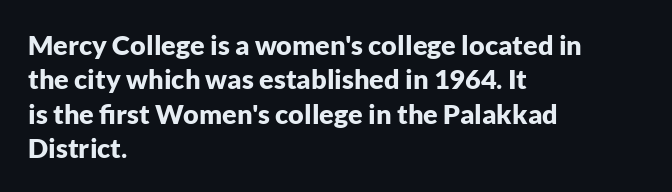
{"italic": "no", "bold": "yes", "underline": "no", "align": "left", "line_spacing": "normal", "line_spacing_ratio": 1.27, "letter_spacing": "normal", "letter_spacing_em": 0.0, "glyph_px": 27}
